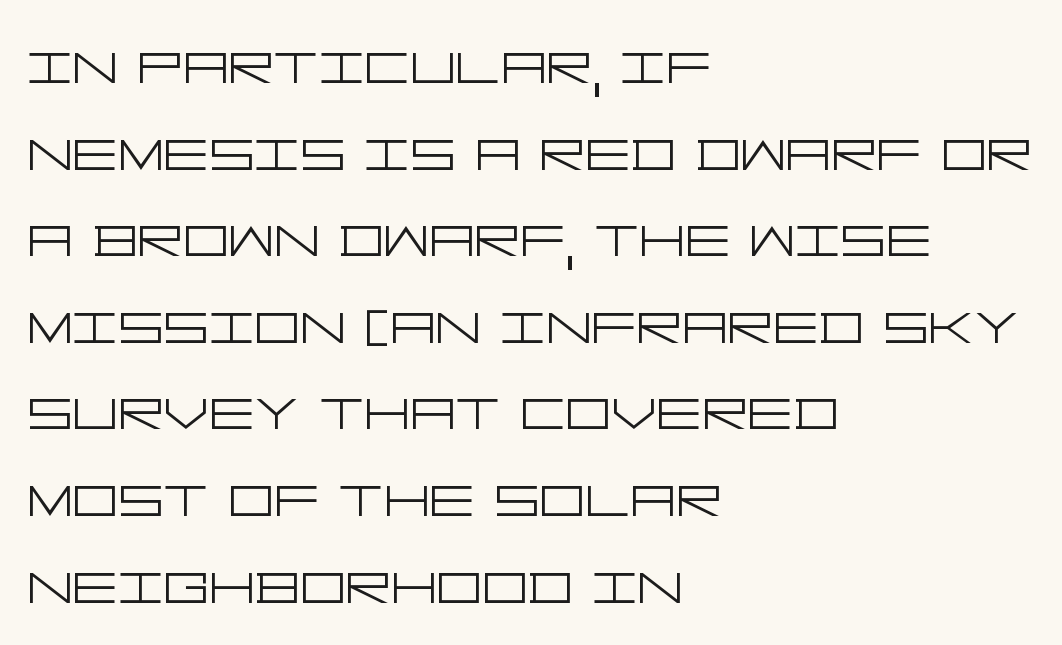
Heaviness? Minimal to ordinary, like unemphasized prose. These lines are composed in type without serifs. How are the letters spaced? Ordinarily, with no added tracking. Descenders are the only things crossing below the line.
